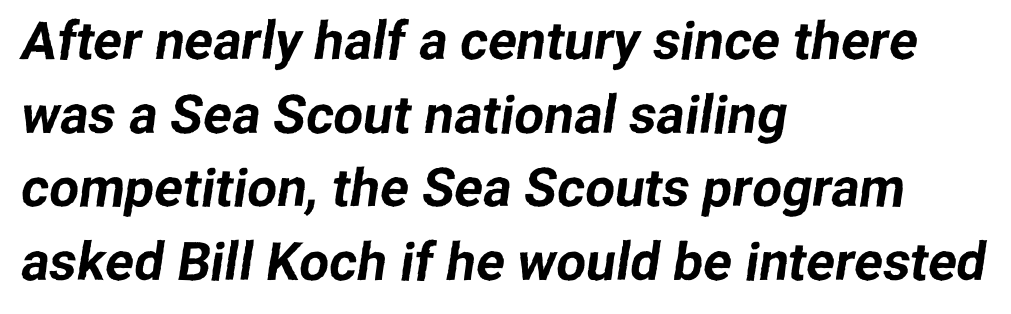
Q: Is the typeface a serif or a sans-serif typeface? A: Sans-serif.
Q: Is the text underlined? A: No.
Q: How is the paragraph aligned? A: Left-aligned.
Q: Is the spacing between letters normal or unusually wide? A: Normal.
Q: Is the spacing between lines tight, normal or loose? A: Normal.
Q: Width (condensed, normal, or wide)? A: Normal.
Q: Stroke contrast? A: Low.
Q: x-height? A: Medium.
Q: Monospaced? A: No.
